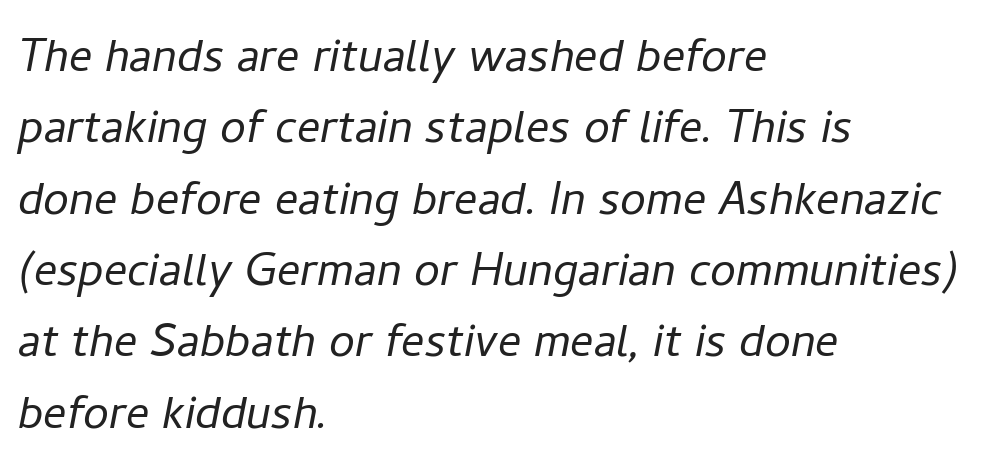
Is the type slanted? Yes — the strokes lean at a clear angle. Underlining? Definitely not there. The rag falls on the right side of this text block. The tracking reads as untouched default to a designer's eye.
